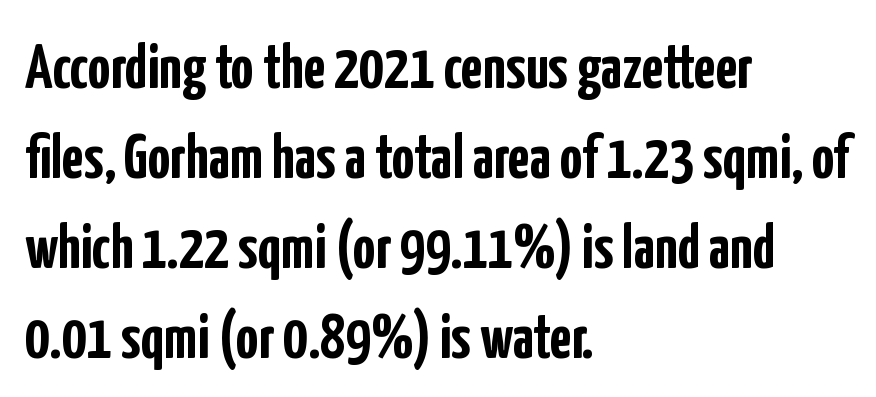
The image shows 63 px semibold, condensed sans-serif type, upright; set left-aligned, normal line spacing (1.43x), normal letter spacing, not underlined; low stroke contrast and a medium x-height.
